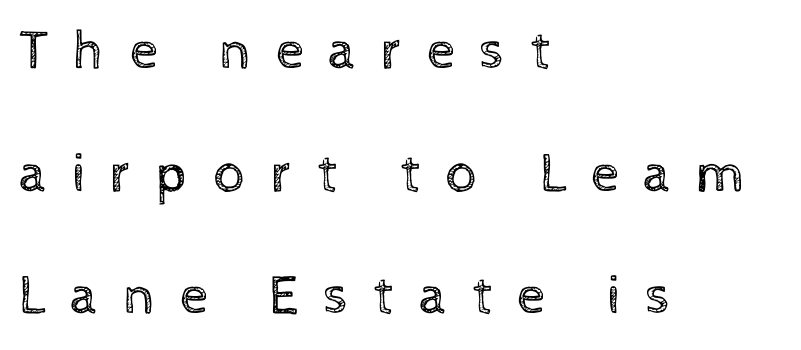
{"italic": "no", "bold": "no", "weight": "regular", "width": "normal", "x_height": "medium", "monospaced": "no", "underline": "no", "align": "left", "line_spacing": "loose", "line_spacing_ratio": 2.19, "letter_spacing": "wide", "letter_spacing_em": 0.44, "glyph_px": 56}
